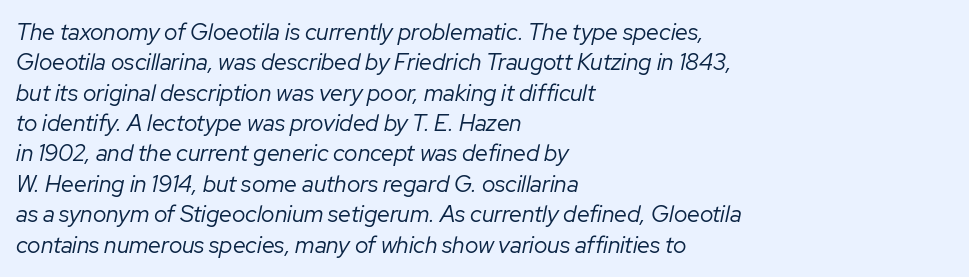
The image shows 23 px text type, italic (leaning right); set left-aligned, normal line spacing (1.32x), normal letter spacing, not underlined.
